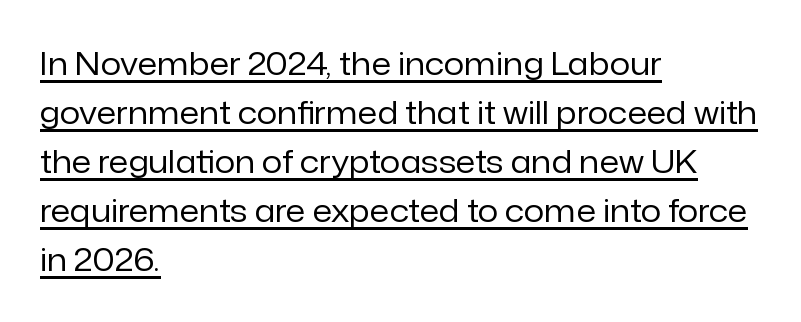
In CSS terms this would be text-align: left. Spacing between characters is what you'd get straight out of the box. Compared with typical paragraphs, the rows here are spaced about the same. The rendered words wear a rule along their underside. The rendering uses natural spacing where letterforms have individual widths. Vertical stems look standard width or narrower in stroke.
